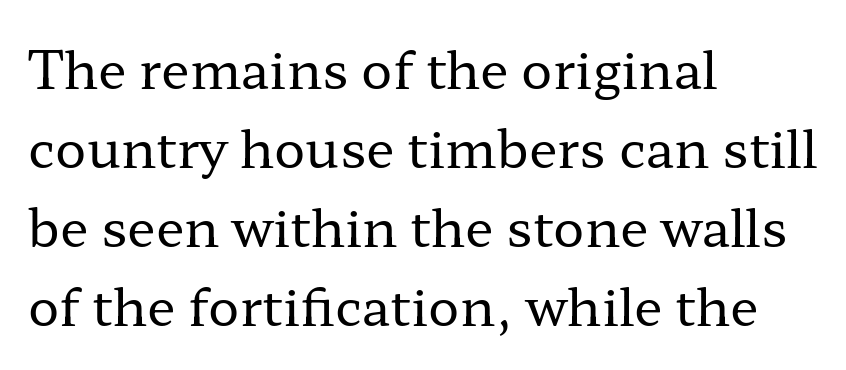
Left-aligned paragraph, ragged on the right. This block has exactly the height ordinary leading produces. Lines of text with bare space underneath. Is this a fixed-width face? No — the glyphs have proportional, varying widths. Serif or sans? Serif — the stroke terminals have little feet.
